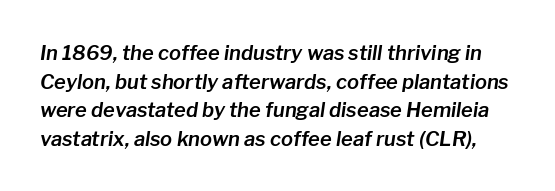
{"italic": "yes", "lean": "right", "slant_degrees": 8, "underline": "no", "line_spacing": "normal", "line_spacing_ratio": 1.43, "letter_spacing": "normal", "letter_spacing_em": 0.0, "glyph_px": 20}
